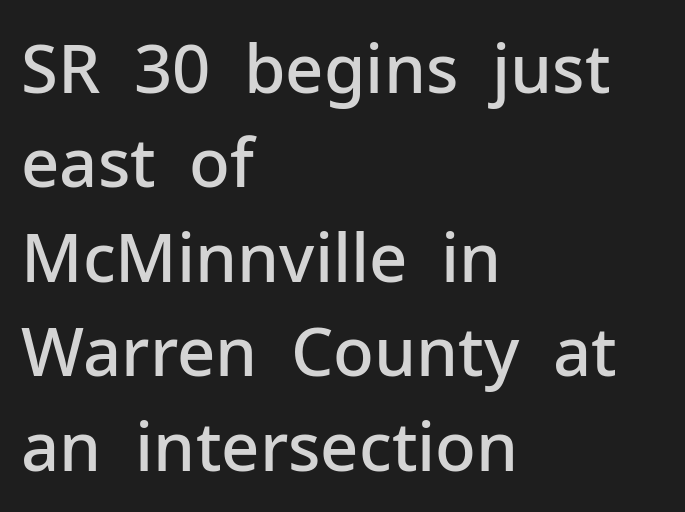
Q: Is the text bold? A: Semi-bold.
Q: Is the text italic (slanted)? A: No, it is upright.
Q: Is the typeface a serif or a sans-serif typeface? A: Sans-serif.
Q: Is the text underlined? A: No.
Q: How is the paragraph aligned? A: Left-aligned.
Q: Is the spacing between letters normal or unusually wide? A: Normal.
Q: Is the spacing between lines tight, normal or loose? A: Normal.
Q: Width (condensed, normal, or wide)? A: Normal.
Q: Stroke contrast? A: Low.
Q: x-height? A: Medium.
Q: Monospaced? A: No.
